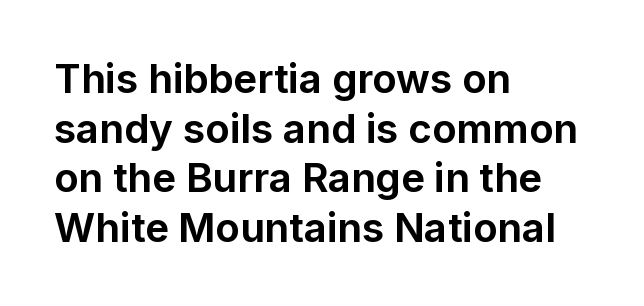
Notice how thick the strokes are: this is what a full bold looks like. Casual observation: everything's shoved over to the left. Character widths vary here, with narrow letters taking less room than wide ones. Plain, unruled lines of type. The axis of the letterforms is exactly vertical.
